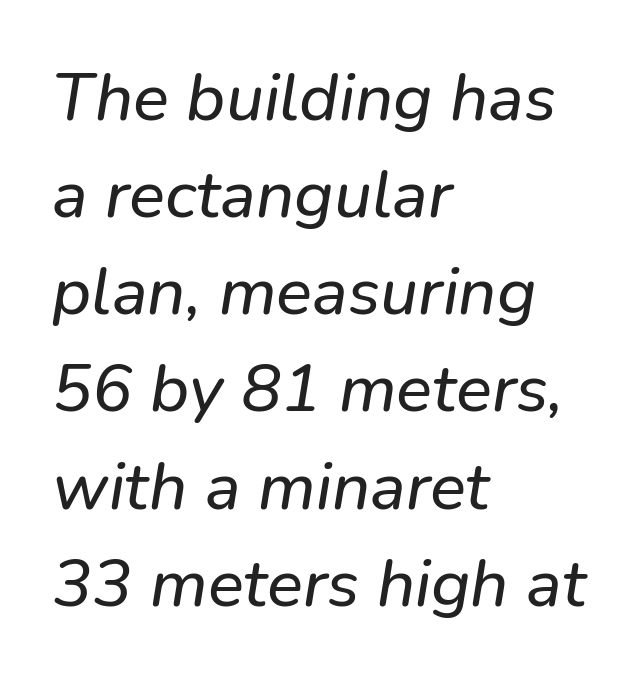
The area under the type is left untouched. Left-aligned paragraph, ragged on the right. These lines are rendered in a variable-pitch font. One glance says typical: line gaps are just what's usual.
